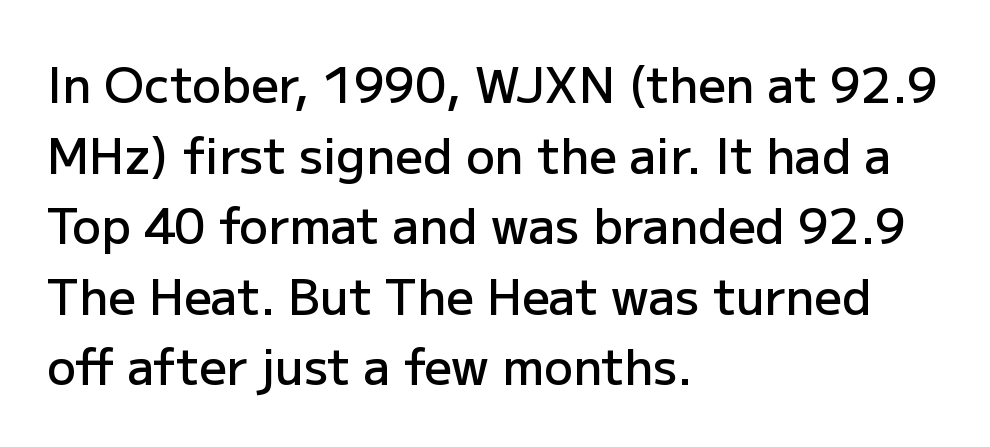
Grotesque or geometric, the face here clearly has no serifs. Students, this is semibold: more ink than regular, less than bold. Characters remain perfectly vertical along every line. Tracking value appears to be zero — textbook default spacing.
